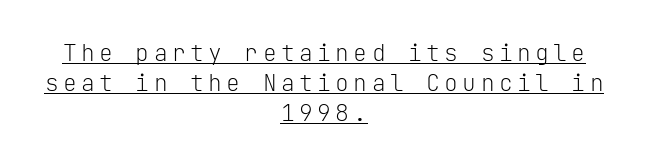
Q: Is the text bold? A: No.
Q: Is the text italic (slanted)? A: No, it is upright.
Q: Is the text underlined? A: Yes.
Q: How is the paragraph aligned? A: Centered.
Q: Is the spacing between lines tight, normal or loose? A: Normal.
